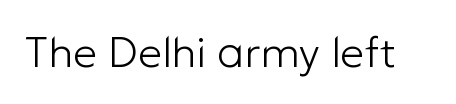
The lettering holds an erect, upright posture throughout. Summary of weight: not heavy and not bold. What stands out about the letter spacing? Nothing — it is the standard amount. The space beneath each line is pristine and unruled.
